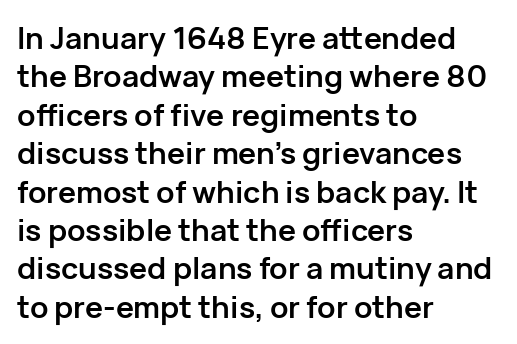
The image shows 30 px semibold sans-serif type, upright; set left-aligned, normal line spacing (1.28x), normal letter spacing, not underlined; low stroke contrast and a medium x-height.
